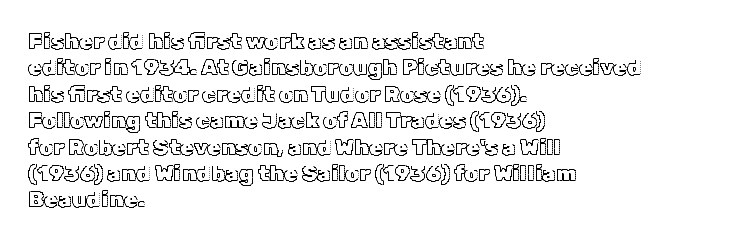
Q: Is the text italic (slanted)? A: No, it is upright.
Q: Is the text underlined? A: No.
Q: How is the paragraph aligned? A: Left-aligned.
Q: Is the spacing between letters normal or unusually wide? A: Normal.
